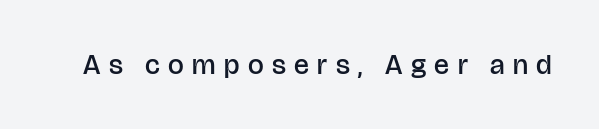
The image shows 28 px semibold sans-serif type, upright; set unusually wide letter spacing (+0.3 em), not underlined; low stroke contrast and a large x-height.
